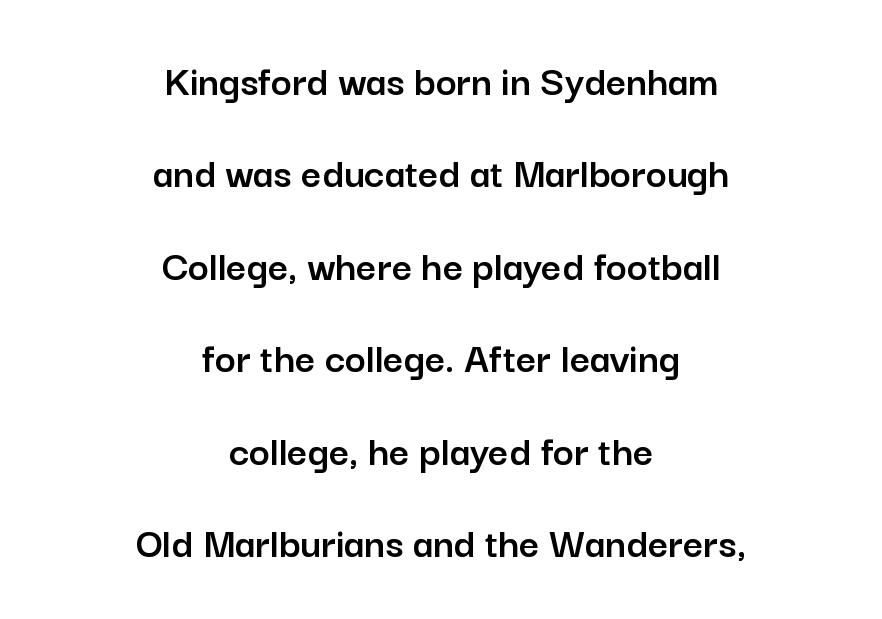
{"serif": "no", "italic": "no", "width": "normal", "stroke_contrast": "low", "x_height": "medium", "monospaced": "no", "underline": "no", "align": "center", "line_spacing": "loose", "line_spacing_ratio": 2.1, "letter_spacing": "normal", "letter_spacing_em": 0.0, "glyph_px": 44}
